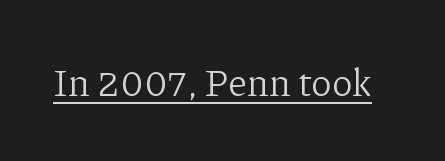
{"serif": "yes", "italic": "no", "bold": "no", "weight": "light", "width": "normal", "stroke_contrast": "low", "x_height": "medium", "monospaced": "no", "underline": "yes", "letter_spacing": "normal", "letter_spacing_em": 0.0, "glyph_px": 38}
